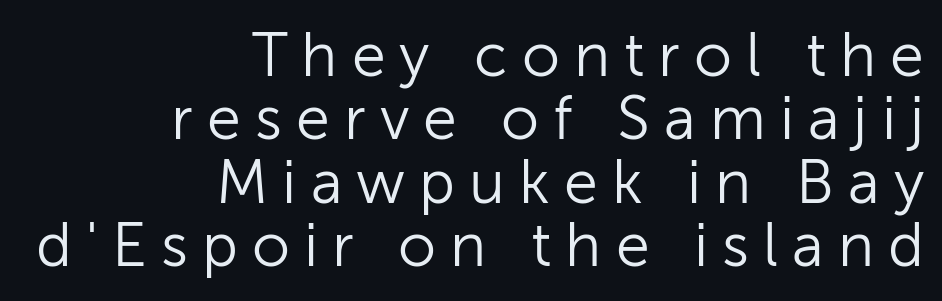
The image shows 61 px light sans-serif type, upright; set right-aligned, tight line spacing (1.04x), unusually wide letter spacing (+0.23 em), not underlined; low stroke contrast and a medium x-height.
